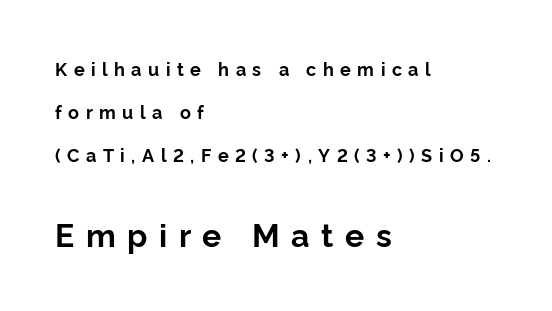
Q: Is the text bold? A: Yes.
Q: Is the text italic (slanted)? A: No, it is upright.
Q: Is the typeface a serif or a sans-serif typeface? A: Sans-serif.
Q: Is the text underlined? A: No.
Q: How is the paragraph aligned? A: Left-aligned.
Q: Is the spacing between letters normal or unusually wide? A: Unusually wide.
Q: Is the spacing between lines tight, normal or loose? A: Loose.
Q: Which block of text is set in a larger size, the first (top) or the second (bottom)? A: The second (bottom) one.
Q: Width (condensed, normal, or wide)? A: Normal.
Q: Stroke contrast? A: Low.
Q: x-height? A: Medium.
Q: Monospaced? A: No.
